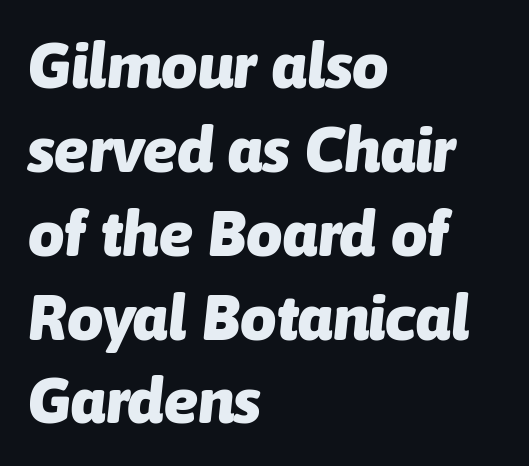
The image shows 64 px heavy type, italic (leaning right); set left-aligned, normal line spacing (1.31x), normal letter spacing, not underlined; low stroke contrast and a medium x-height.
